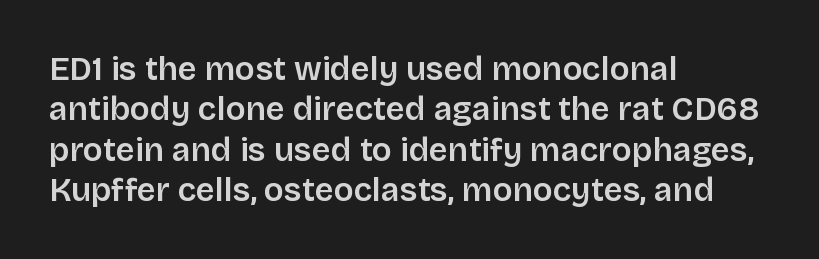
Q: Is the text bold? A: Semi-bold.
Q: Is the text italic (slanted)? A: No, it is upright.
Q: Is the typeface a serif or a sans-serif typeface? A: Sans-serif.
Q: Is the text underlined? A: No.
Q: How is the paragraph aligned? A: Left-aligned.
Q: Is the spacing between letters normal or unusually wide? A: Normal.
Q: Width (condensed, normal, or wide)? A: Normal.
Q: Stroke contrast? A: Low.
Q: x-height? A: Large.
Q: Monospaced? A: No.
